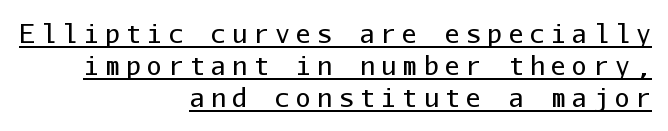
Caption: multi-line text, flush right, ragged left. Characters follow at a spacing far wider than the type designer built in. The lettering stays uniformly vertical, giving the passage a roman look. Weight class: somewhere from thin through regular. The designer left line spacing at the default.
